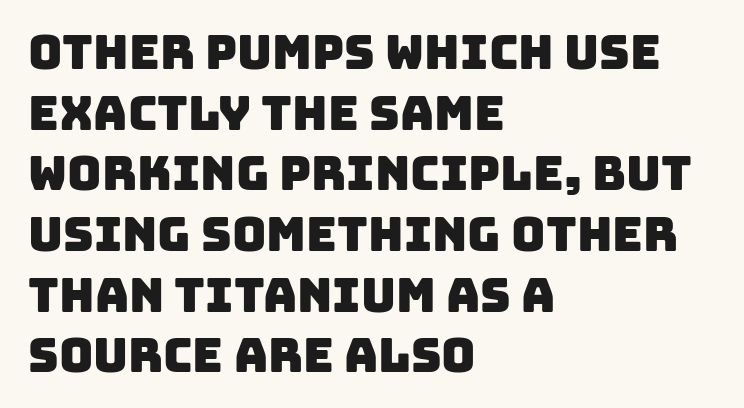
Q: Is the typeface a serif or a sans-serif typeface? A: Sans-serif.
Q: Is the text underlined? A: No.
Q: How is the paragraph aligned? A: Left-aligned.
Q: Is the spacing between letters normal or unusually wide? A: Normal.
Q: Is the spacing between lines tight, normal or loose? A: Normal.
Q: Width (condensed, normal, or wide)? A: Normal.
Q: Stroke contrast? A: Low.
Q: x-height? A: Large.
Q: Monospaced? A: No.
